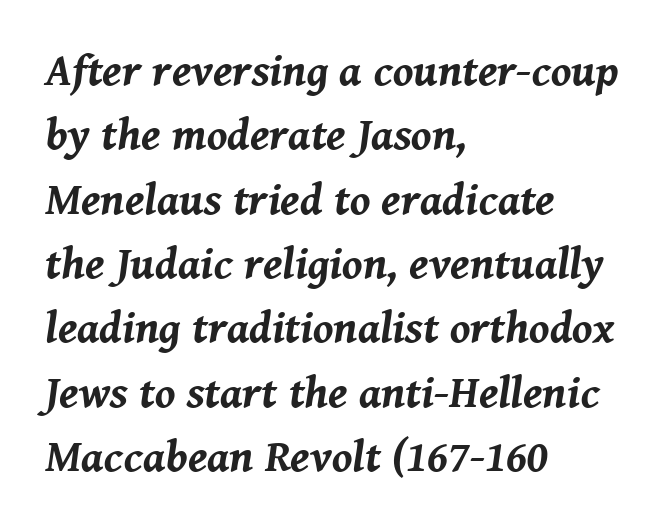
Q: Is the text bold? A: Yes.
Q: Is the text italic (slanted)? A: Yes, it leans right by about 8 degrees.
Q: Is the text underlined? A: No.
Q: How is the paragraph aligned? A: Left-aligned.
Q: Is the spacing between letters normal or unusually wide? A: Normal.
Q: Is the spacing between lines tight, normal or loose? A: Normal.
Q: Width (condensed, normal, or wide)? A: Normal.
Q: Stroke contrast? A: Medium.
Q: x-height? A: Medium.
Q: Monospaced? A: No.
